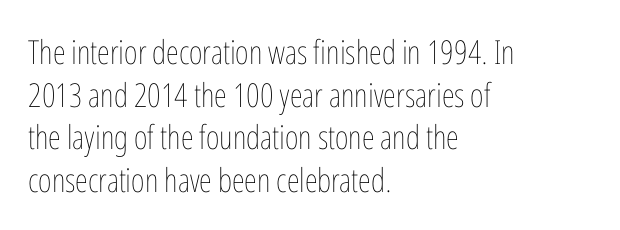
{"italic": "no", "bold": "no", "weight": "thin", "width": "condensed", "stroke_contrast": "low", "x_height": "medium", "monospaced": "no", "underline": "no", "align": "left", "line_spacing": "normal", "line_spacing_ratio": 1.29, "letter_spacing": "normal", "letter_spacing_em": 0.0, "glyph_px": 33}
